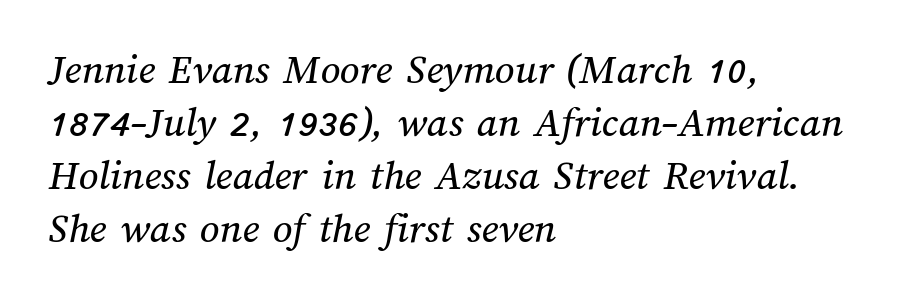
The image shows 43 px text type; set left-aligned, line spacing 1.23x, normal letter spacing, not underlined; medium stroke contrast and a medium x-height.
